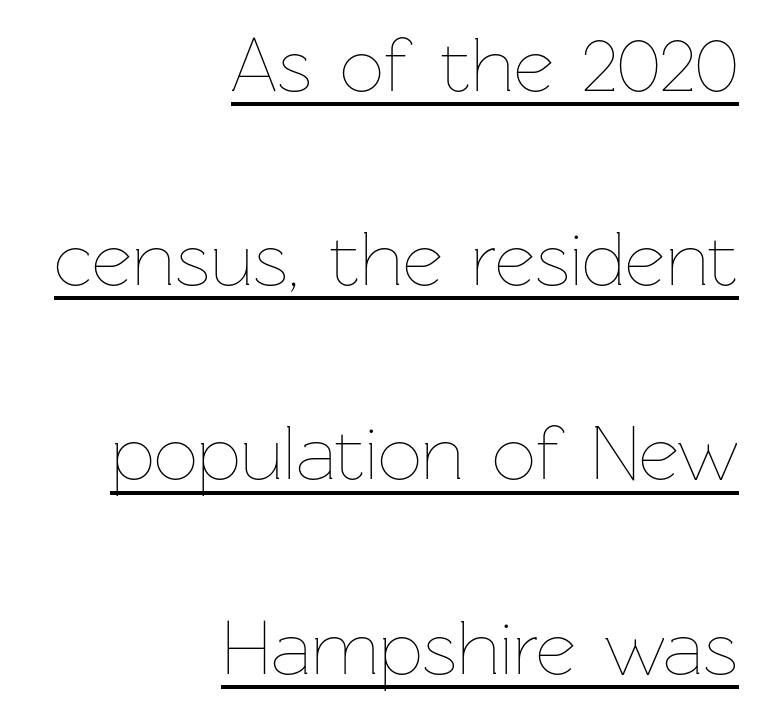
Is the letter spacing exaggerated? No — it looks like the ordinary default. This rendering uses right alignment, leaving the left contour irregular. No extra ink here — the face is not bold. The lettering holds an erect, upright posture throughout. Proportional: the letters do not fall into vertical columns.
